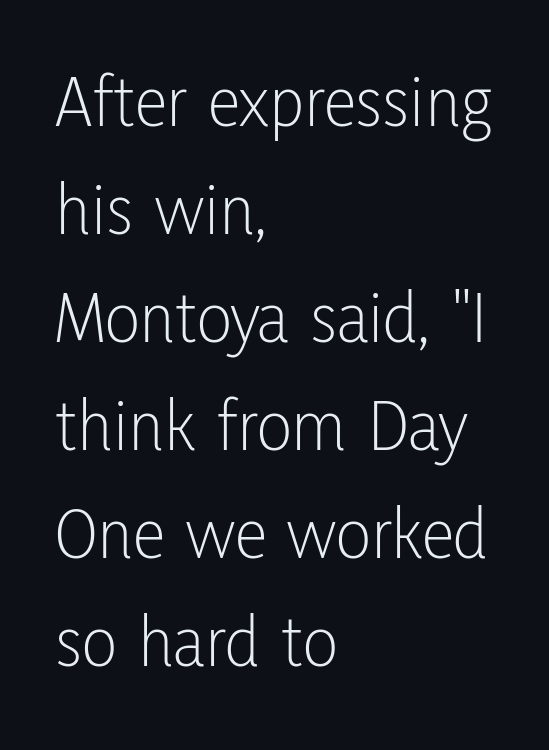
{"serif": "no", "italic": "no", "bold": "no", "weight": "light", "width": "condensed", "stroke_contrast": "low", "x_height": "medium", "monospaced": "no", "underline": "no", "align": "left", "line_spacing": "normal", "line_spacing_ratio": 1.46, "letter_spacing": "normal", "letter_spacing_em": 0.0, "glyph_px": 74}
